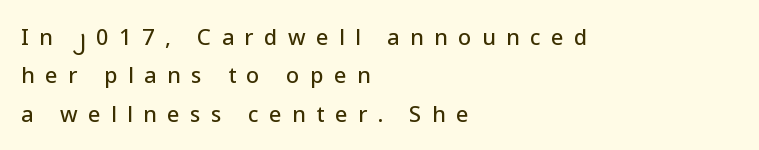
The typography opts for an upright posture over an oblique one. Line starts are locked; line ends wander. The tracking jumps out immediately: characters are airy and widely separated. The space directly below the letters is spotless.
